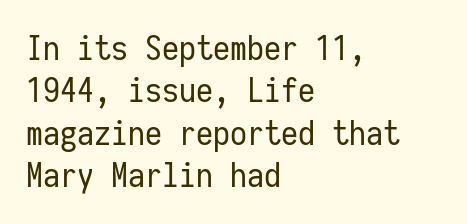
Q: Is the text bold? A: No.
Q: Is the text italic (slanted)? A: No, it is upright.
Q: Is the typeface a serif or a sans-serif typeface? A: Sans-serif.
Q: Is the text underlined? A: No.
Q: How is the paragraph aligned? A: Left-aligned.
Q: Is the spacing between letters normal or unusually wide? A: Normal.
Q: Is the spacing between lines tight, normal or loose? A: Normal.
Q: Width (condensed, normal, or wide)? A: Condensed.
Q: Stroke contrast? A: Low.
Q: x-height? A: Medium.
Q: Monospaced? A: Yes.
